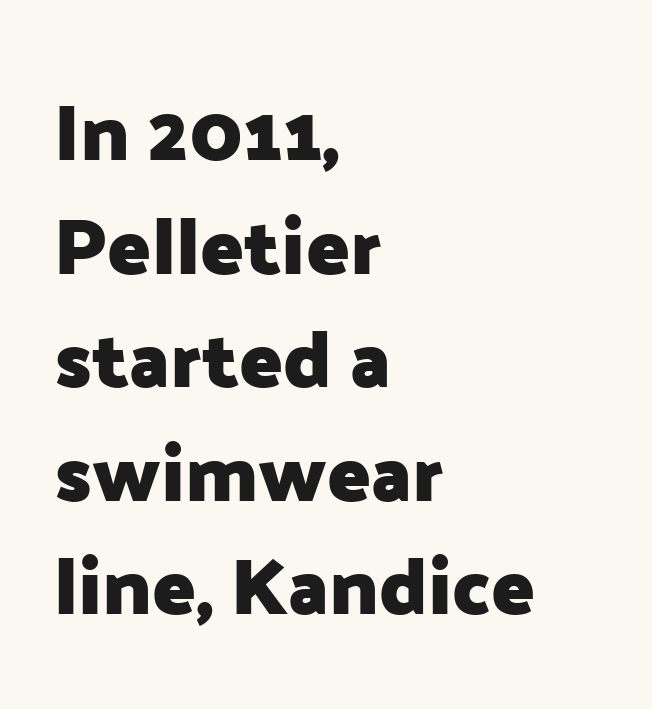
Q: Is the text bold? A: Yes.
Q: Is the text italic (slanted)? A: No, it is upright.
Q: Is the typeface a serif or a sans-serif typeface? A: Sans-serif.
Q: Is the text underlined? A: No.
Q: How is the paragraph aligned? A: Left-aligned.
Q: Is the spacing between letters normal or unusually wide? A: Normal.
Q: Is the spacing between lines tight, normal or loose? A: Normal.
Q: Width (condensed, normal, or wide)? A: Normal.
Q: Stroke contrast? A: Low.
Q: x-height? A: Medium.
Q: Monospaced? A: No.
